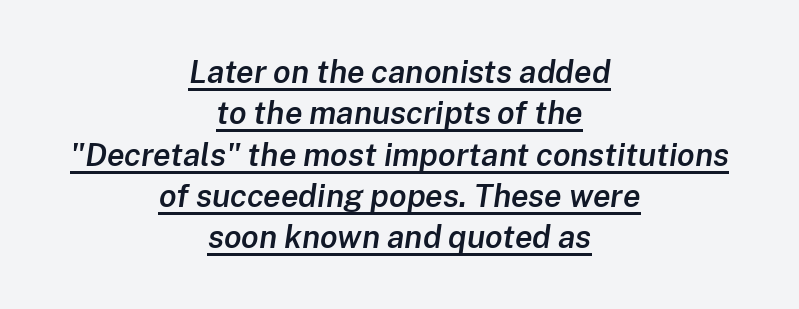
The image shows 32 px semibold type, italic (leaning right); set centered, normal line spacing (1.29x), normal letter spacing, underlined; low stroke contrast and a medium x-height.
